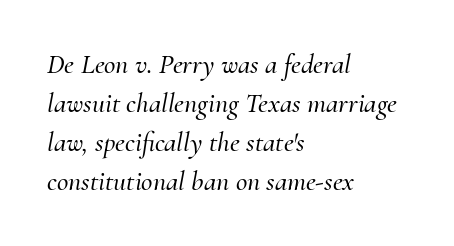
Q: Is the text italic (slanted)? A: Yes, it leans right by about 10 degrees.
Q: Is the typeface a serif or a sans-serif typeface? A: Serif.
Q: Is the text underlined? A: No.
Q: How is the paragraph aligned? A: Left-aligned.
Q: Is the spacing between letters normal or unusually wide? A: Normal.
Q: Is the spacing between lines tight, normal or loose? A: Normal.
Q: Width (condensed, normal, or wide)? A: Normal.
Q: Stroke contrast? A: Medium.
Q: x-height? A: Small.
Q: Monospaced? A: No.
